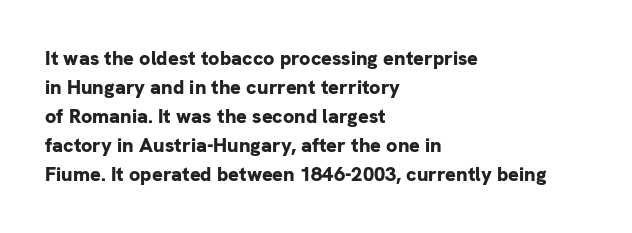
Style check: upright. The block of text has a typical density, with ordinary space between rows. The words here are not underlined. The paragraph shown leans on its left margin. The gaps between neighbouring characters are ordinary and unremarkable.
